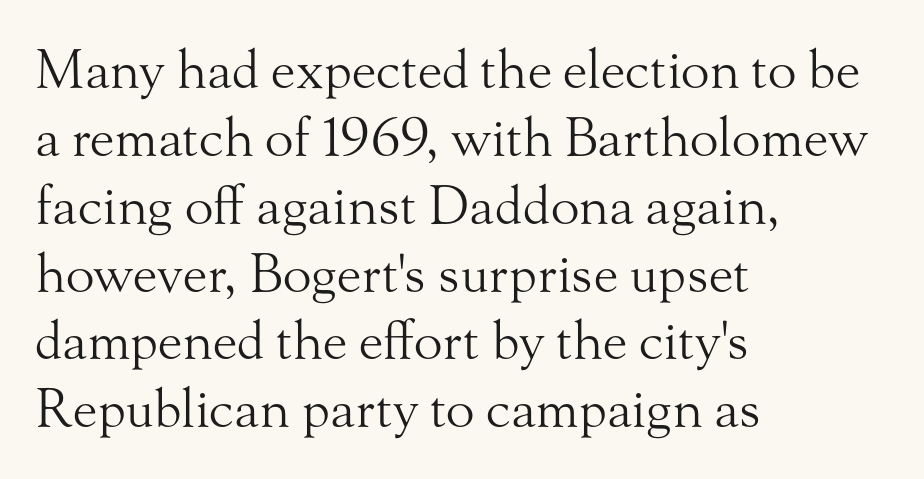
The image shows 53 px light serif type, upright; set left-aligned, normal line spacing (1.28x), normal letter spacing, not underlined; medium stroke contrast and a small x-height.
